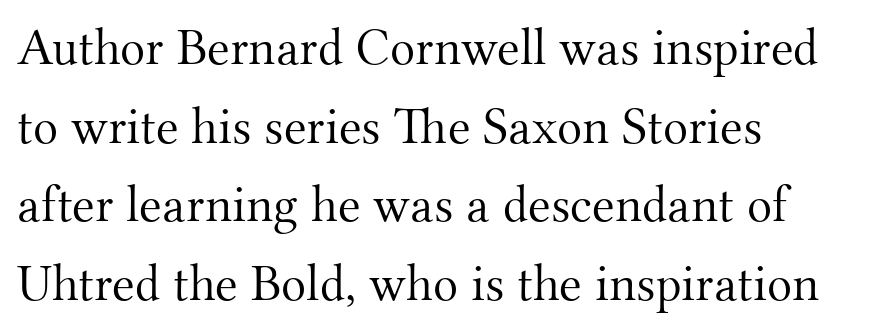
The image shows 52 px light serif type, upright; set left-aligned, normal line spacing (1.51x), normal letter spacing, not underlined; medium stroke contrast and a small x-height.
